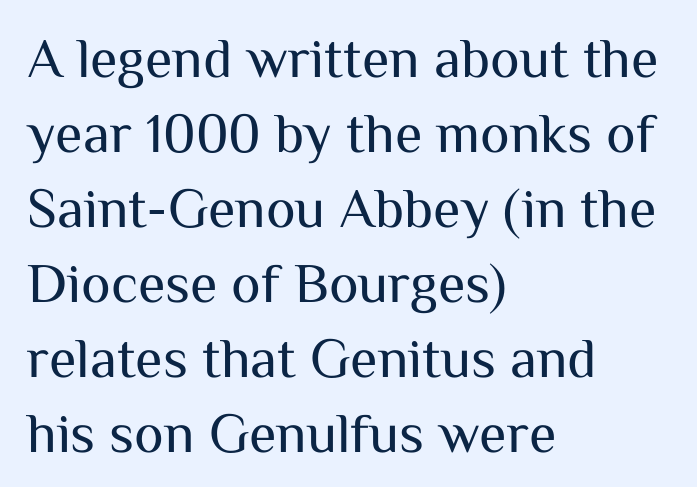
The image shows 56 px regular-weight sans-serif type, upright; set left-aligned, normal line spacing (1.34x), normal letter spacing, not underlined; medium stroke contrast and a medium x-height.
